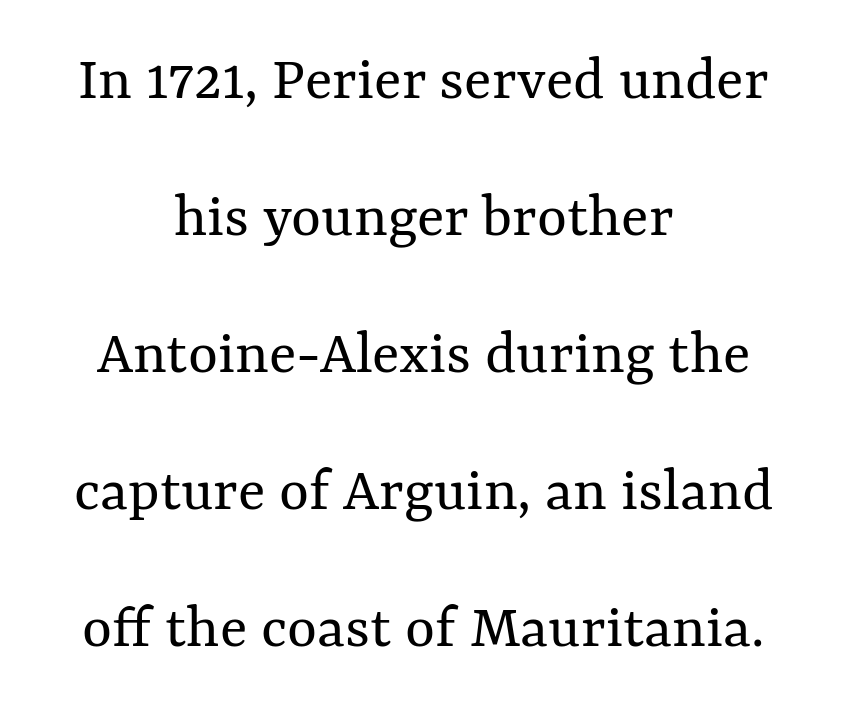
Q: Is the text bold? A: No.
Q: Is the text italic (slanted)? A: No, it is upright.
Q: Is the text underlined? A: No.
Q: How is the paragraph aligned? A: Centered.
Q: Is the spacing between letters normal or unusually wide? A: Normal.
Q: Is the spacing between lines tight, normal or loose? A: Loose.
Q: Width (condensed, normal, or wide)? A: Normal.
Q: Stroke contrast? A: Medium.
Q: x-height? A: Medium.
Q: Monospaced? A: No.
